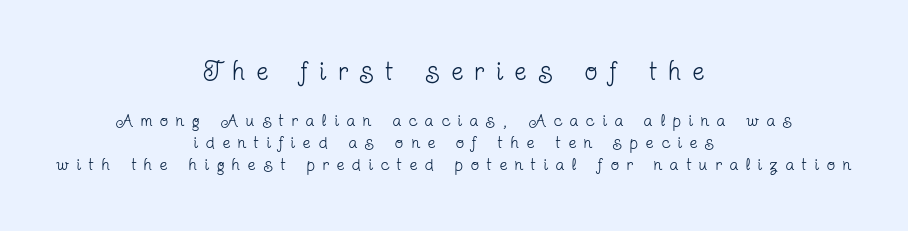
The string is rendered with underlining switched off. Ascenders rise straight up at ninety degrees. The passage shown stacks its lines at a standard gap. Look at the glyph heights: the upper group is clearly the bigger setting.
